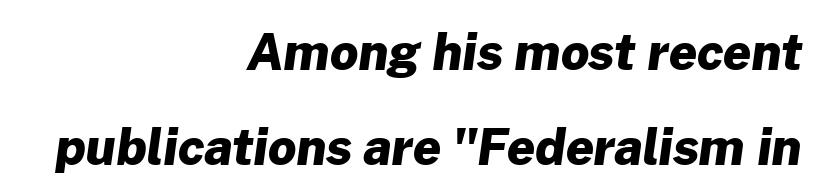
{"serif": "no", "bold": "yes", "weight": "heavy", "width": "normal", "stroke_contrast": "low", "x_height": "medium", "monospaced": "no", "underline": "no", "align": "right", "line_spacing": "loose", "line_spacing_ratio": 1.93, "letter_spacing": "normal", "letter_spacing_em": 0.0, "glyph_px": 49}
